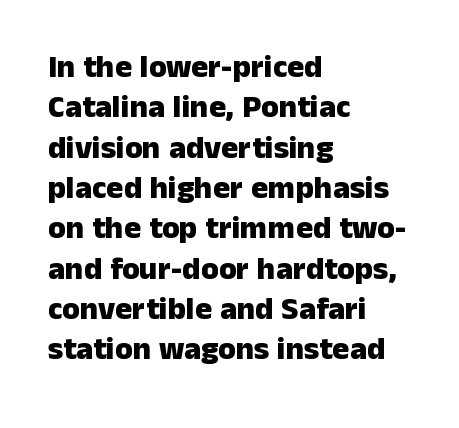
{"serif": "no", "italic": "no", "bold": "yes", "weight": "heavy", "width": "normal", "stroke_contrast": "low", "x_height": "medium", "monospaced": "no", "underline": "no", "align": "left", "line_spacing": "normal", "line_spacing_ratio": 1.26, "letter_spacing": "normal", "letter_spacing_em": 0.0, "glyph_px": 32}
